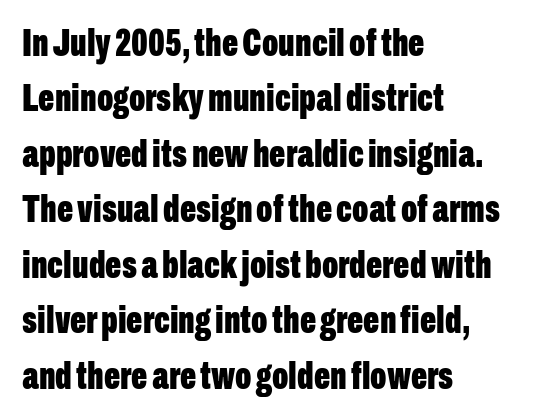
{"serif": "no", "italic": "no", "bold": "yes", "weight": "bold", "width": "condensed", "stroke_contrast": "low", "x_height": "medium", "monospaced": "no", "underline": "no", "align": "left", "line_spacing": "normal", "line_spacing_ratio": 1.46, "letter_spacing": "normal", "letter_spacing_em": 0.0, "glyph_px": 38}
